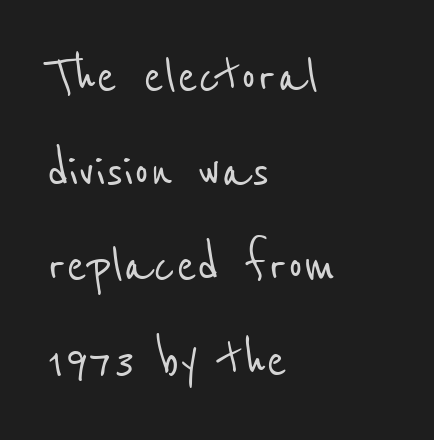
{"serif": "no", "width": "condensed", "stroke_contrast": "low", "x_height": "medium", "monospaced": "no", "underline": "no", "align": "left", "line_spacing": "normal", "line_spacing_ratio": 1.55, "letter_spacing": "normal", "letter_spacing_em": 0.0, "glyph_px": 61}
